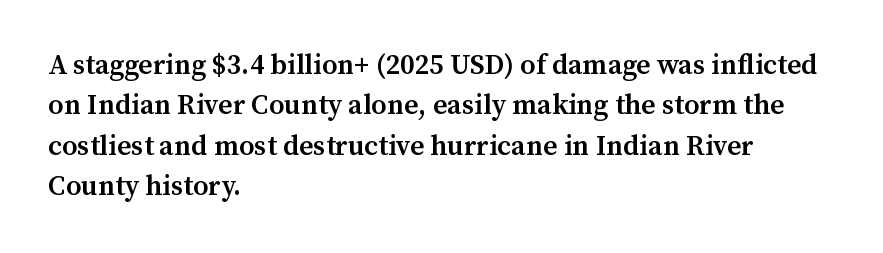
{"serif": "yes", "italic": "no", "bold": "semi", "weight": "semibold", "width": "normal", "stroke_contrast": "medium", "x_height": "medium", "monospaced": "no", "underline": "no", "align": "left", "line_spacing": "normal", "line_spacing_ratio": 1.44, "letter_spacing": "normal", "letter_spacing_em": 0.0, "glyph_px": 28}
